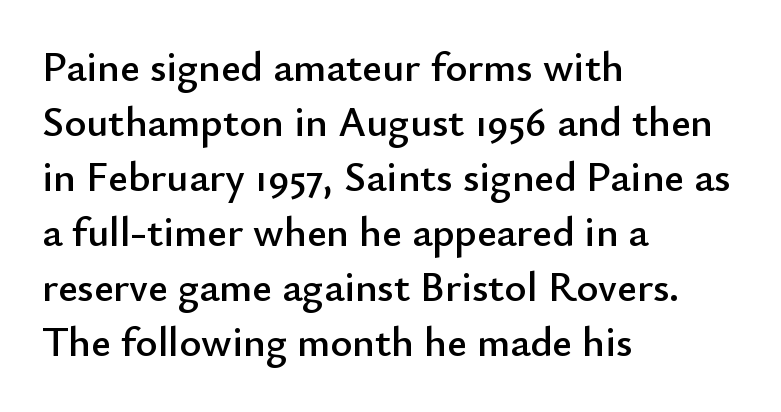
{"serif": "no", "italic": "no", "width": "normal", "stroke_contrast": "low", "x_height": "small", "monospaced": "no", "underline": "no", "align": "left", "line_spacing": "normal", "line_spacing_ratio": 1.31, "letter_spacing": "normal", "letter_spacing_em": 0.0, "glyph_px": 42}
